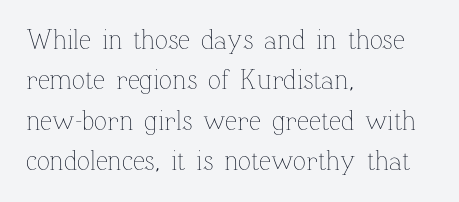
{"italic": "no", "bold": "no", "underline": "no", "align": "left", "line_spacing": "normal", "line_spacing_ratio": 1.5, "letter_spacing": "normal", "letter_spacing_em": 0.0, "glyph_px": 27}
